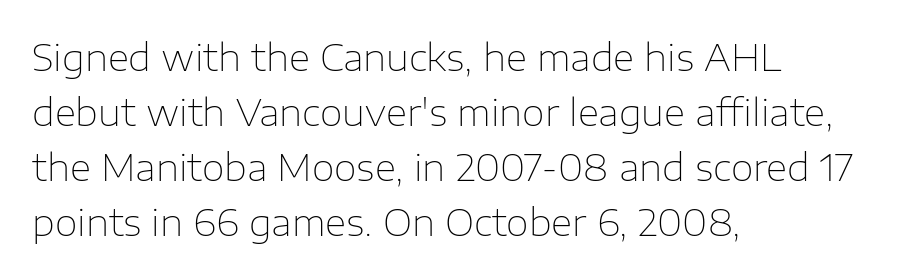
The strokes carry an ordinary text weight at most. The ragged edge is on the right, which tells us the setting is flush left. Think of a printed novel: that variable character pitch is what you see here. The letters sit at their default tracking, neither squeezed nor spread. Leading: standard. In terms of letterform style, serifs are entirely absent.
